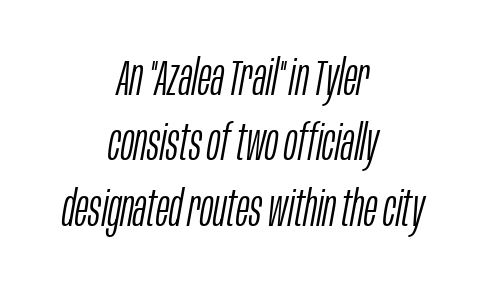
The image shows 50 px light, condensed type, italic (leaning right); set centered, normal line spacing (1.31x), normal letter spacing, not underlined; low stroke contrast and a large x-height.
